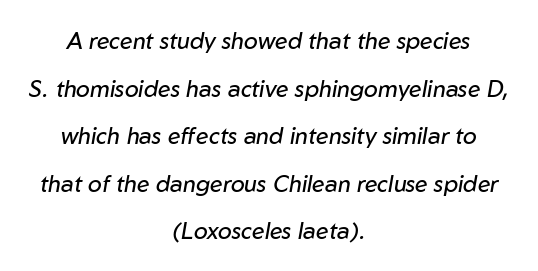
The space directly below the letters is spotless. Nothing unusual about the tracking: characters are spaced as the font intends. The typesetting does not lean heavy: it is not bold. If you measured baseline to baseline, you'd find a long distance. Notice how the stems are inclined rather than vertical — that's the hallmark of italics. The rag falls on both sides of this text block equally.
